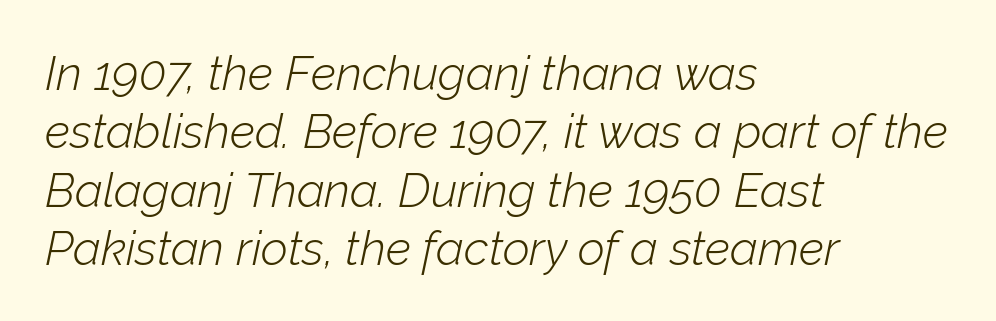
Q: Is the text bold? A: No.
Q: Is the text italic (slanted)? A: Yes, it leans right by about 12 degrees.
Q: Is the text underlined? A: No.
Q: How is the paragraph aligned? A: Left-aligned.
Q: Is the spacing between letters normal or unusually wide? A: Normal.
Q: Width (condensed, normal, or wide)? A: Normal.
Q: Stroke contrast? A: Low.
Q: x-height? A: Medium.
Q: Monospaced? A: No.
